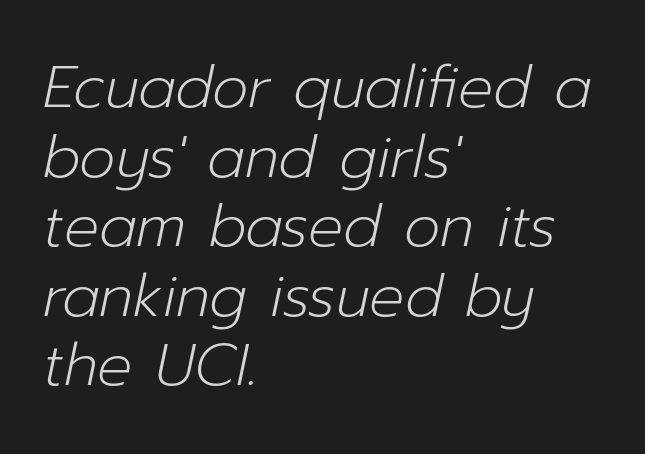
{"italic": "yes", "lean": "right", "slant_degrees": 12, "bold": "no", "weight": "light", "width": "normal", "stroke_contrast": "low", "x_height": "medium", "monospaced": "no", "underline": "no", "align": "left", "line_spacing_ratio": 1.2, "letter_spacing": "normal", "letter_spacing_em": 0.0, "glyph_px": 58}
